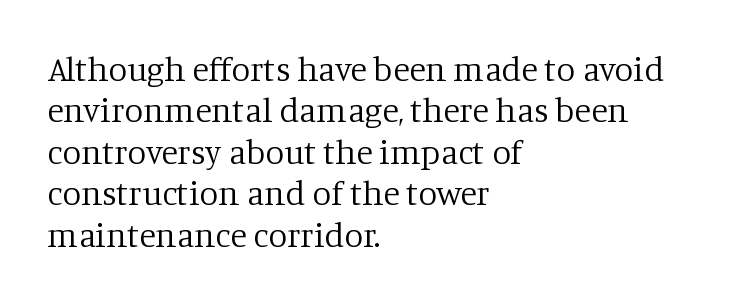
This rendering features lettering with no underline. Is this a fixed-width face? No — the glyphs have proportional, varying widths. Is the letter spacing exaggerated? No — it looks like the ordinary default. Where is the straight margin? On the left. The letters stand upright; this is a roman face.
